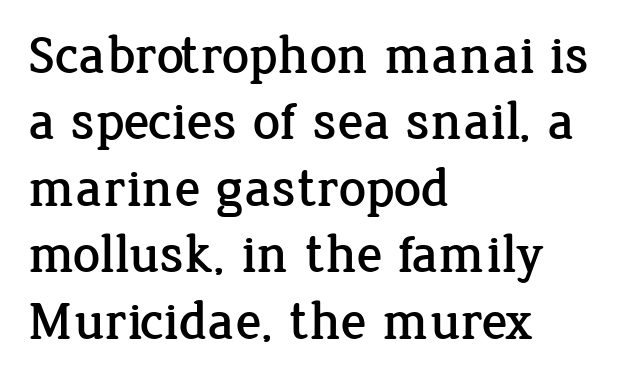
Layout note: lines flush left. Do the characters align in a grid? No, the font is proportional. Letter spacing: default. The type family on display is of the serif kind. Upright lettering throughout. The zone under the glyphs is completely vacant.
